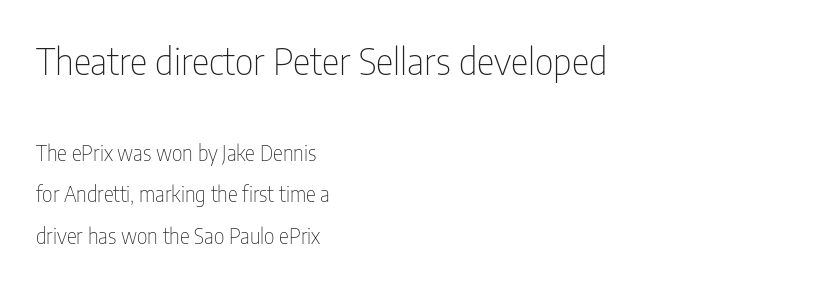
The image shows 37 px thin, condensed sans-serif type, upright; set left-aligned, loose line spacing (1.98x), normal letter spacing, not underlined; the first (top) block is 1.76x larger; low stroke contrast and a medium x-height.
